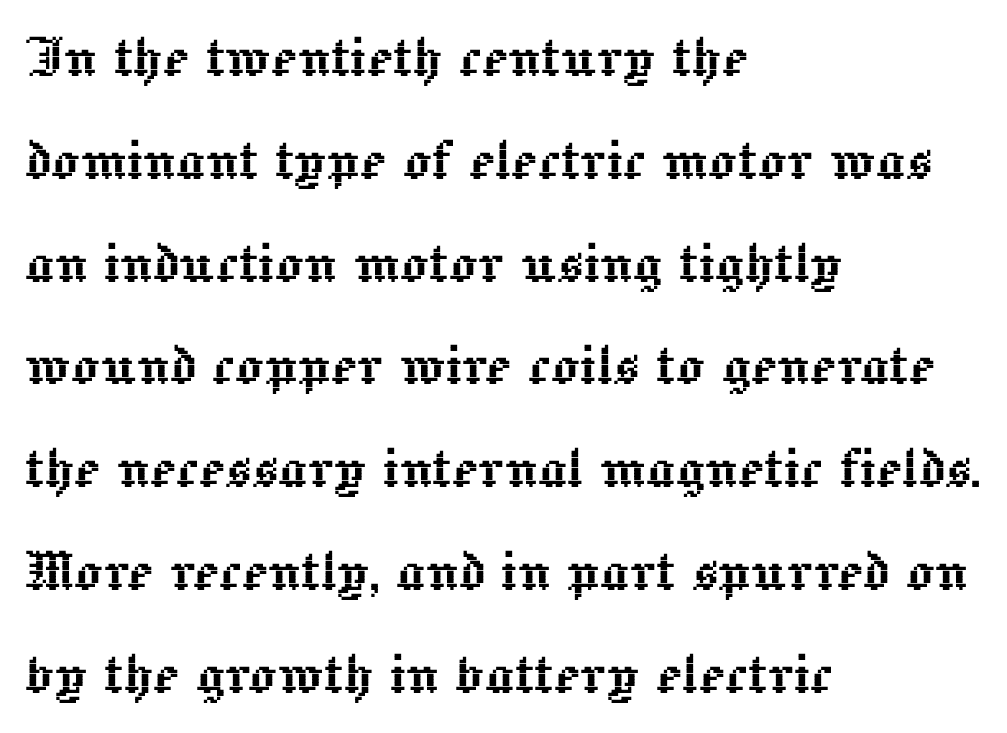
Teacher's note: observe the even left margin — that is flush-left alignment. The specimen omits any rule beneath the text block's lines. Note the varied advance widths — an 'i' is clearly narrower than an 'm'. The axis of the letterforms is exactly vertical.
